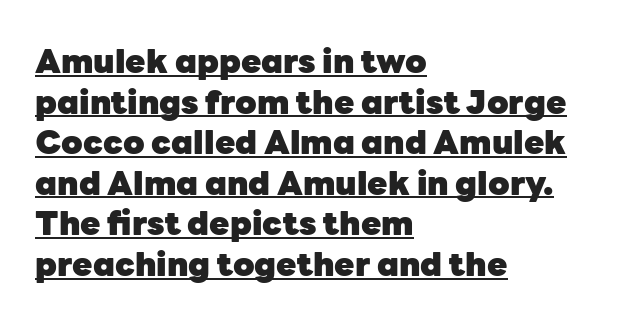
Q: Is the text bold? A: Yes.
Q: Is the text italic (slanted)? A: No, it is upright.
Q: Is the typeface a serif or a sans-serif typeface? A: Sans-serif.
Q: Is the text underlined? A: Yes.
Q: How is the paragraph aligned? A: Left-aligned.
Q: Is the spacing between letters normal or unusually wide? A: Normal.
Q: Width (condensed, normal, or wide)? A: Normal.
Q: Stroke contrast? A: Low.
Q: x-height? A: Medium.
Q: Monospaced? A: No.
